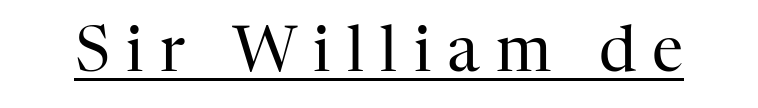
Is there any slant? The stems are plumb. Between one letter and the next there's a generous, obvious gap. In terms of letterform style, serifs are clearly present. Stroke mass is kept to a normal reading level or below. Decoration check: the copy is underlined. Character widths vary here, with narrow letters taking less room than wide ones.
